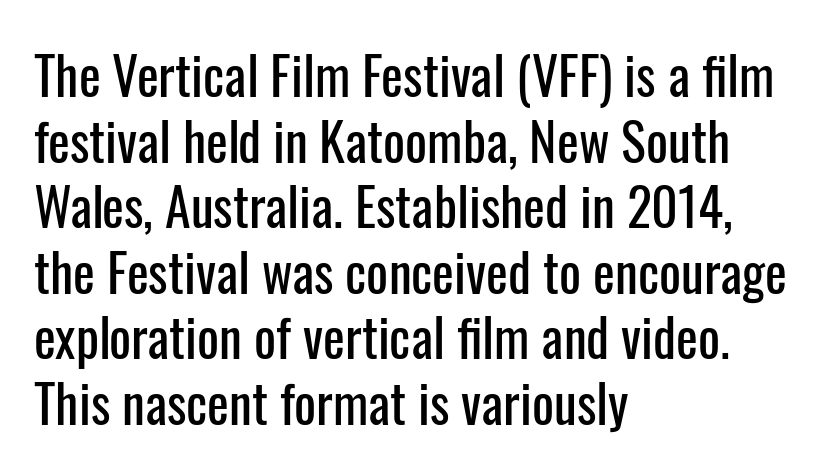
These lines are composed in type without serifs. The passage shown is typed in a proportional face where columns would drift. This is roman type, the default non-slanted kind. Honestly, the row spacing looks completely unremarkable. The passage shown has conventional tracking throughout.
